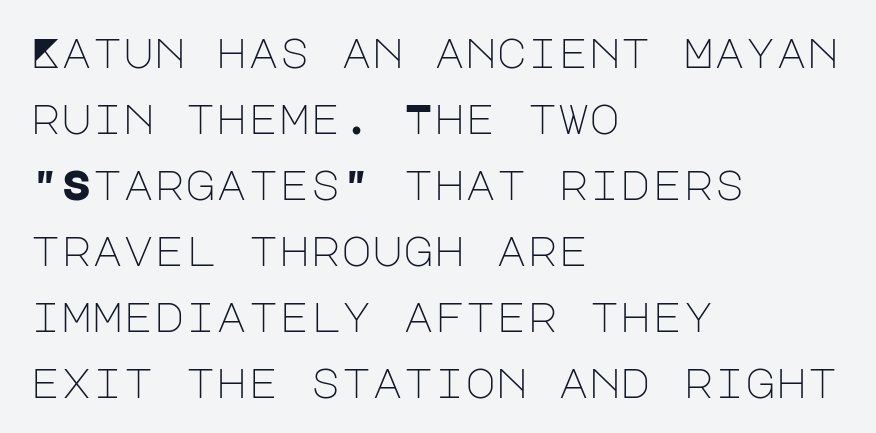
{"serif": "no", "italic": "no", "bold": "no", "weight": "light", "width": "normal", "stroke_contrast": "low", "x_height": "large", "underline": "no", "align": "left", "line_spacing": "normal", "line_spacing_ratio": 1.57, "letter_spacing": "normal", "letter_spacing_em": 0.0, "glyph_px": 42}
